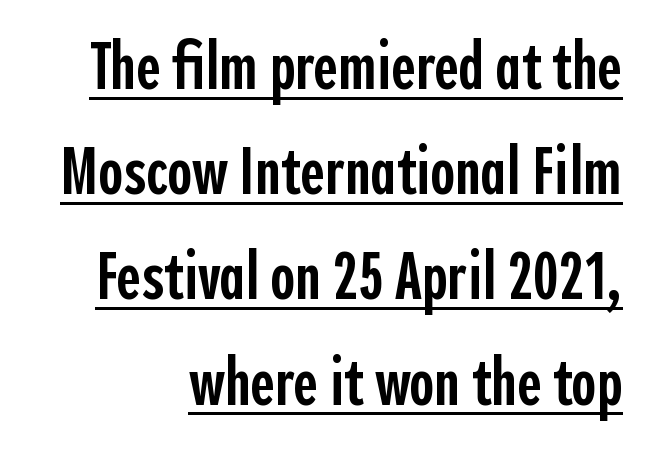
Is this a fixed-width face? No — the glyphs have proportional, varying widths. The space between consecutive lines is moderate. The characters look somewhat weighty, a semibold short of true bold. A sans-serif font was chosen for this passage.
